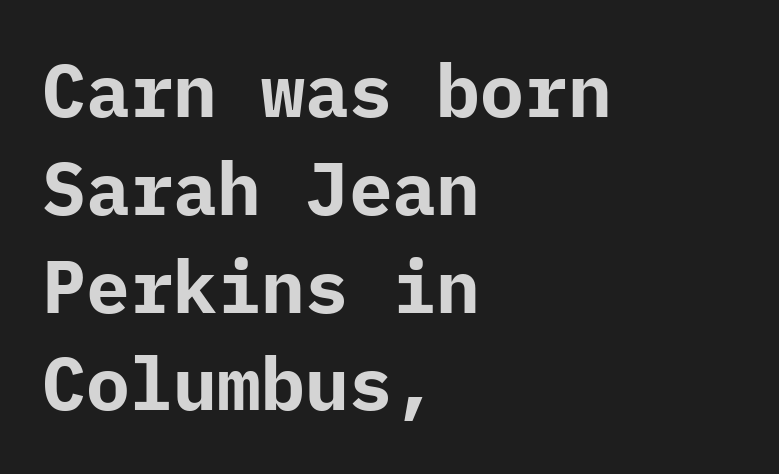
{"serif": "no", "italic": "no", "bold": "yes", "weight": "bold", "width": "normal", "stroke_contrast": "low", "x_height": "medium", "underline": "no", "align": "left", "line_spacing": "normal", "line_spacing_ratio": 1.34, "letter_spacing": "normal", "letter_spacing_em": 0.0, "glyph_px": 73}
